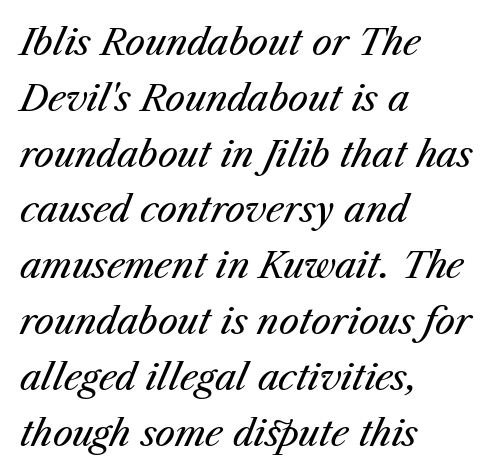
{"italic": "yes", "lean": "right", "slant_degrees": 23, "bold": "no", "weight": "regular", "width": "normal", "stroke_contrast": "medium", "x_height": "medium", "monospaced": "no", "underline": "no", "align": "left", "line_spacing": "normal", "line_spacing_ratio": 1.55, "letter_spacing": "normal", "letter_spacing_em": 0.0, "glyph_px": 36}
